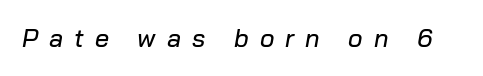
The image shows 25 px text type, italic (leaning right); set unusually wide letter spacing (+0.44 em), not underlined.
